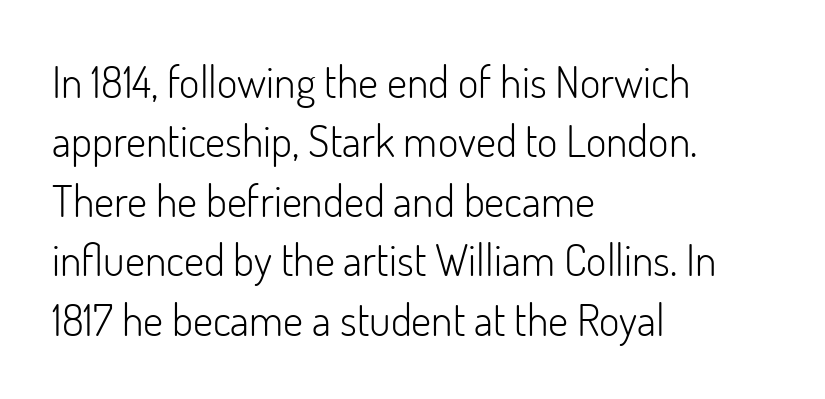
{"serif": "no", "italic": "no", "bold": "no", "weight": "light", "width": "normal", "stroke_contrast": "low", "x_height": "small", "monospaced": "no", "underline": "no", "align": "left", "line_spacing": "normal", "line_spacing_ratio": 1.35, "letter_spacing": "normal", "letter_spacing_em": 0.0, "glyph_px": 44}
